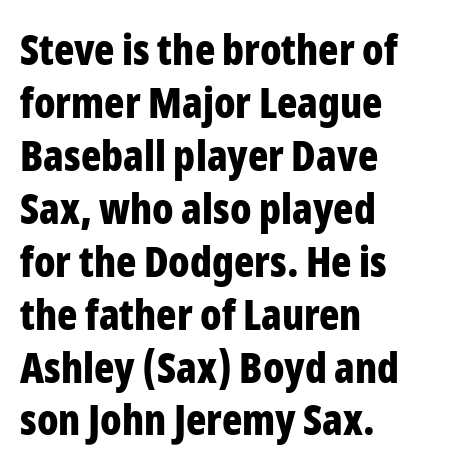
The specimen reads as upright at a glance. Heft: maximum for text — a bold. The face used here is rendered with its standard letterfit. Descender tails drop into unmarked territory.
